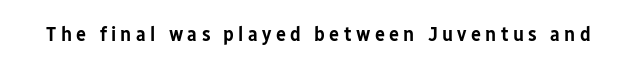
A bit beefed up — I'd call it semibold rather than bold. The axis of the letterforms is exactly vertical. This rendering features lettering with no underline. Someone cranked the tracking dial way up on this one.
